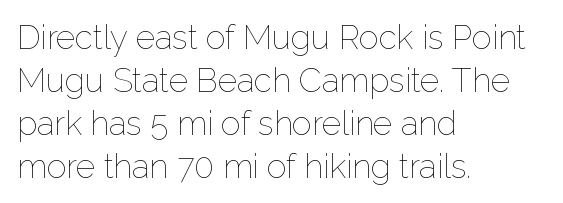
{"italic": "no", "bold": "no", "weight": "thin", "width": "normal", "stroke_contrast": "low", "x_height": "medium", "monospaced": "no", "underline": "no", "align": "left", "line_spacing": "normal", "line_spacing_ratio": 1.3, "letter_spacing": "normal", "letter_spacing_em": 0.0, "glyph_px": 33}
